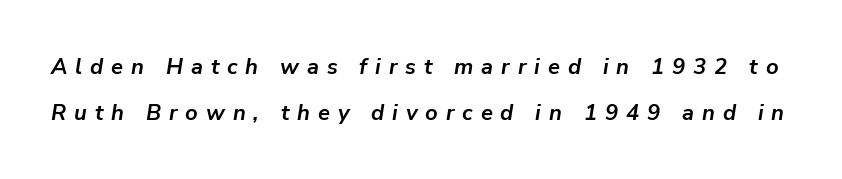
The image shows 22 px bold type, italic (leaning right); set loose line spacing (2.09x), unusually wide letter spacing (+0.36 em), not underlined.
